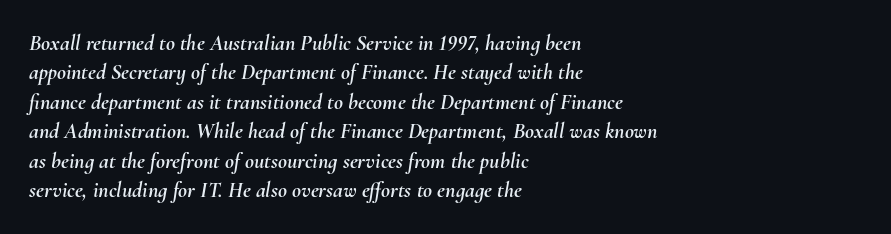
Q: Is the text italic (slanted)? A: Yes, it leans right by about 10 degrees.
Q: Is the text underlined? A: No.
Q: How is the paragraph aligned? A: Left-aligned.
Q: Is the spacing between letters normal or unusually wide? A: Normal.
Q: Is the spacing between lines tight, normal or loose? A: Normal.
